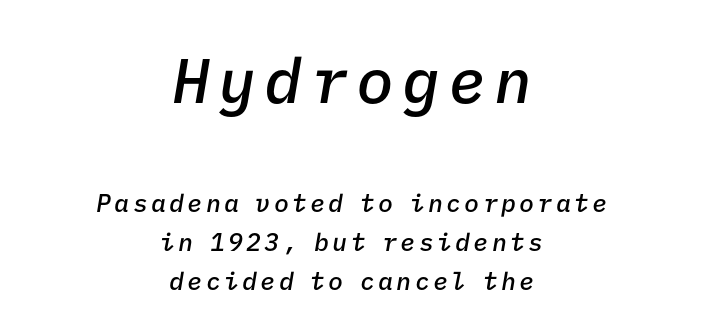
The image shows 63 px semibold type, italic (leaning right), monospaced; set centered, normal line spacing (1.55x), not underlined; the first (top) block is 2.52x larger; low stroke contrast and a medium x-height.
